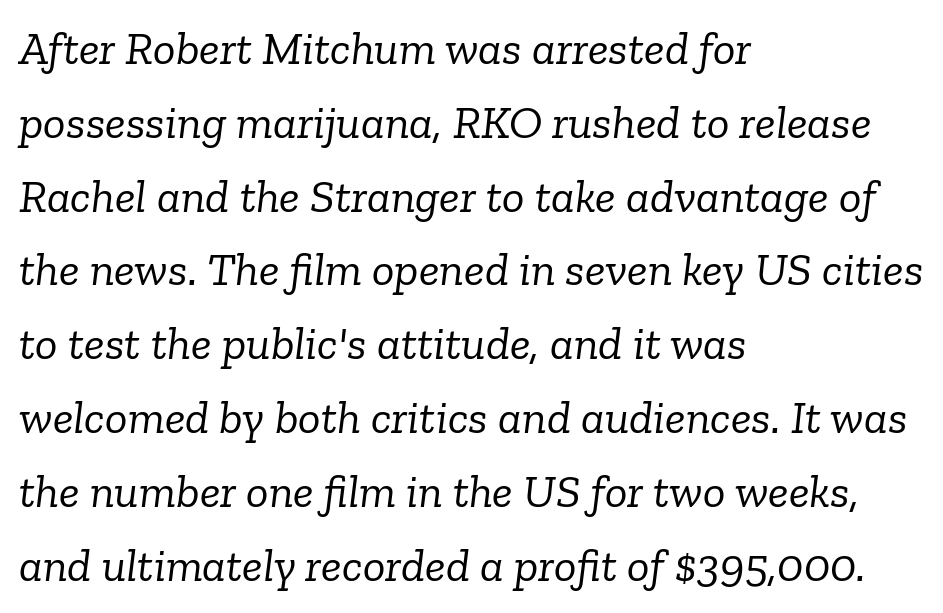
Q: Is the text bold? A: No.
Q: Is the text italic (slanted)? A: Yes, it leans right by about 6 degrees.
Q: Is the typeface a serif or a sans-serif typeface? A: Serif.
Q: Is the text underlined? A: No.
Q: How is the paragraph aligned? A: Left-aligned.
Q: Is the spacing between letters normal or unusually wide? A: Normal.
Q: Is the spacing between lines tight, normal or loose? A: Normal.
Q: Width (condensed, normal, or wide)? A: Normal.
Q: Stroke contrast? A: Low.
Q: x-height? A: Medium.
Q: Monospaced? A: No.
